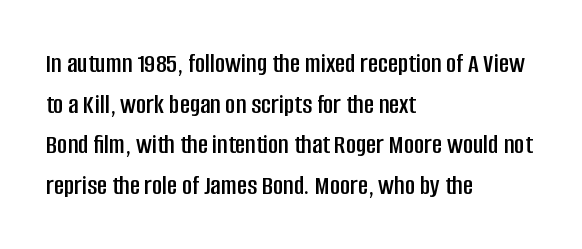
{"serif": "no", "italic": "no", "width": "condensed", "stroke_contrast": "low", "x_height": "large", "monospaced": "no", "underline": "no", "align": "left", "line_spacing": "normal", "line_spacing_ratio": 1.45, "letter_spacing": "normal", "letter_spacing_em": 0.0, "glyph_px": 28}
